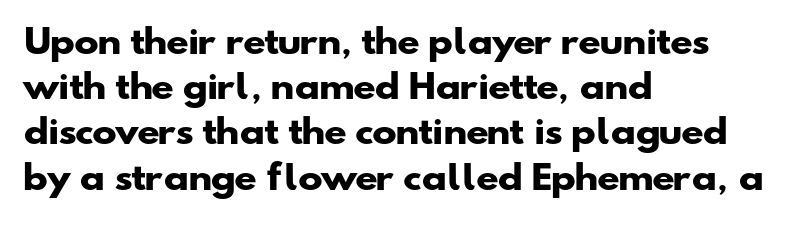
The image shows 33 px heavy, wide sans-serif type; set left-aligned, normal line spacing (1.37x), normal letter spacing, not underlined; low stroke contrast and a small x-height.
